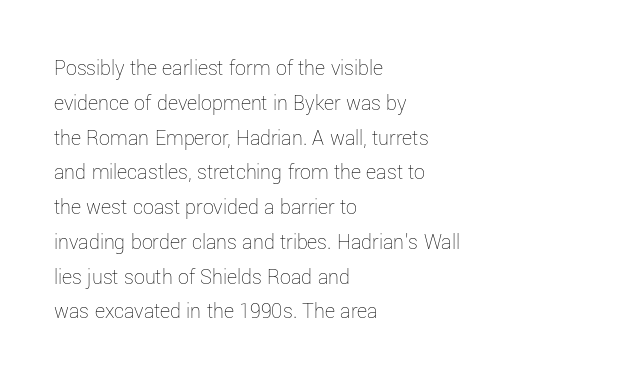
The image shows 22 px text type, upright; set left-aligned, normal line spacing (1.58x), normal letter spacing, not underlined.
